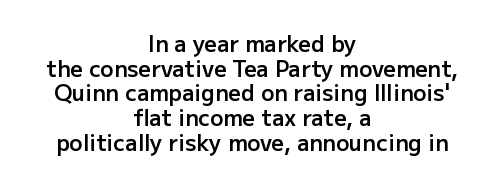
Q: Is the text bold? A: Semi-bold.
Q: Is the text italic (slanted)? A: No, it is upright.
Q: Is the text underlined? A: No.
Q: How is the paragraph aligned? A: Centered.
Q: Is the spacing between letters normal or unusually wide? A: Normal.
Q: Is the spacing between lines tight, normal or loose? A: Tight.
